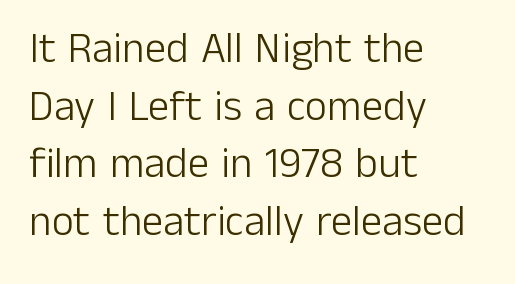
{"serif": "no", "italic": "no", "bold": "no", "weight": "light", "width": "normal", "stroke_contrast": "low", "x_height": "medium", "monospaced": "no", "underline": "no", "align": "left", "line_spacing": "normal", "line_spacing_ratio": 1.34, "letter_spacing": "normal", "letter_spacing_em": 0.0, "glyph_px": 43}
